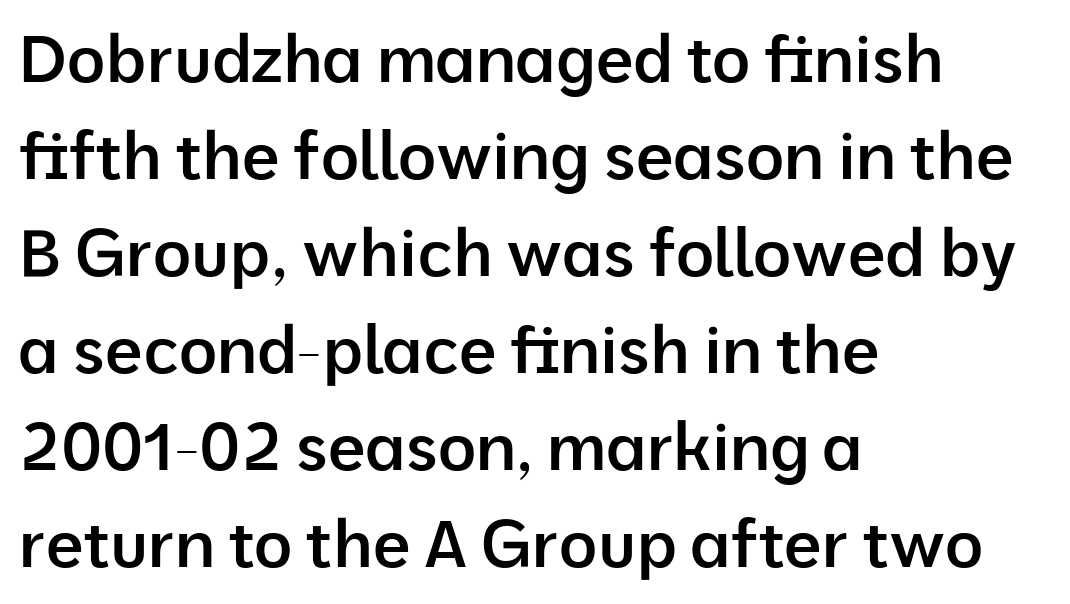
{"serif": "no", "italic": "no", "bold": "semi", "weight": "semibold", "width": "normal", "stroke_contrast": "low", "x_height": "medium", "monospaced": "no", "underline": "no", "align": "left", "line_spacing": "normal", "line_spacing_ratio": 1.47, "letter_spacing": "normal", "letter_spacing_em": 0.0, "glyph_px": 66}
